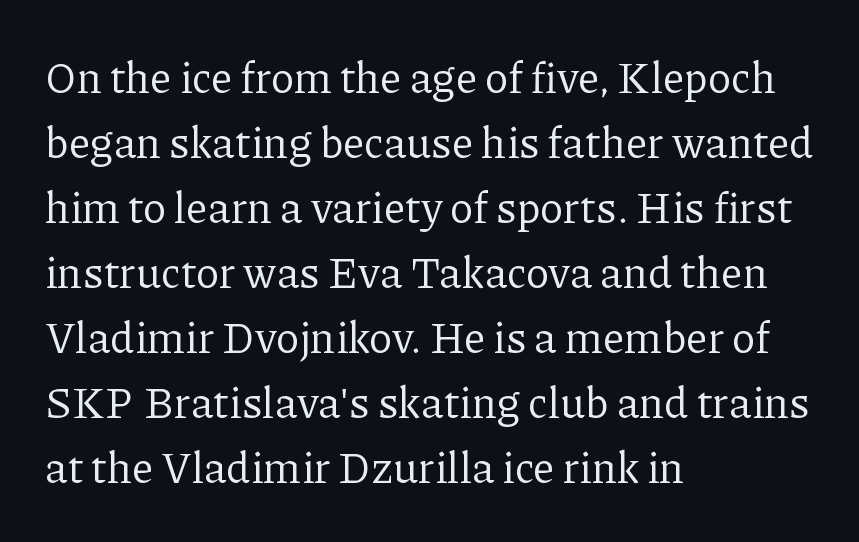
Caption: standard tracking, unaltered. Anything drawn beneath the words? Only blank space. Interline gaps are of average width in this sample. To sum up the face: it has serifs. Where is the straight margin? On the left. Upright lettering throughout.
